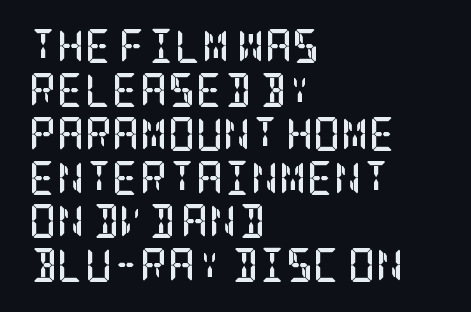
{"serif": "yes", "italic": "no", "bold": "yes", "weight": "semibold", "width": "condensed", "stroke_contrast": "low", "x_height": "large", "underline": "no", "align": "left", "line_spacing": "normal", "line_spacing_ratio": 1.29, "letter_spacing": "normal", "letter_spacing_em": 0.0, "glyph_px": 34}
